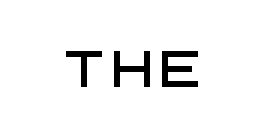
You can tell from the bare stems that sans-serif type was used. Underlining? Definitely not there. Characters remain perfectly vertical along every line. The gaps between neighbouring characters are ordinary and unremarkable.
